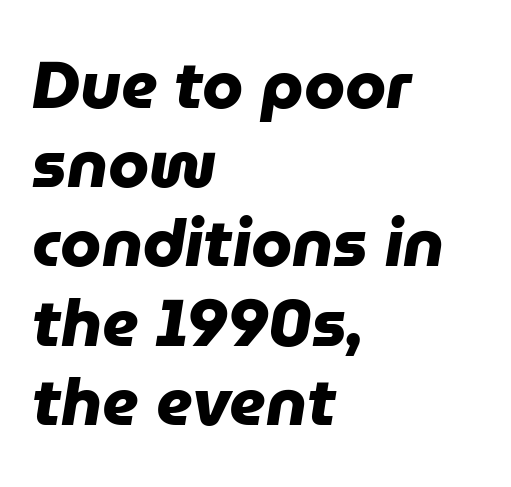
The zone under the glyphs is completely vacant. This sample uses a sans-serif face. Each word holds together tightly as a unit, with standard inter-letter gaps. The rendering uses natural spacing where letterforms have individual widths. Chunky letters — that's bold for sure.
